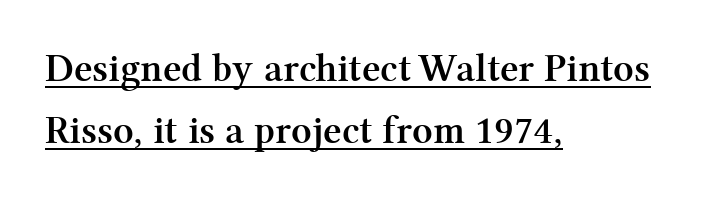
What decoration does the sample have? An underline. Tracking value appears to be zero — textbook default spacing. Notice how descenders clear the ascenders below comfortably — that's standard leading. Posture: straight, roman, zero tilt. Caption: multi-line text, flush left, ragged right. The passage shown is typed in a proportional face where columns would drift.
